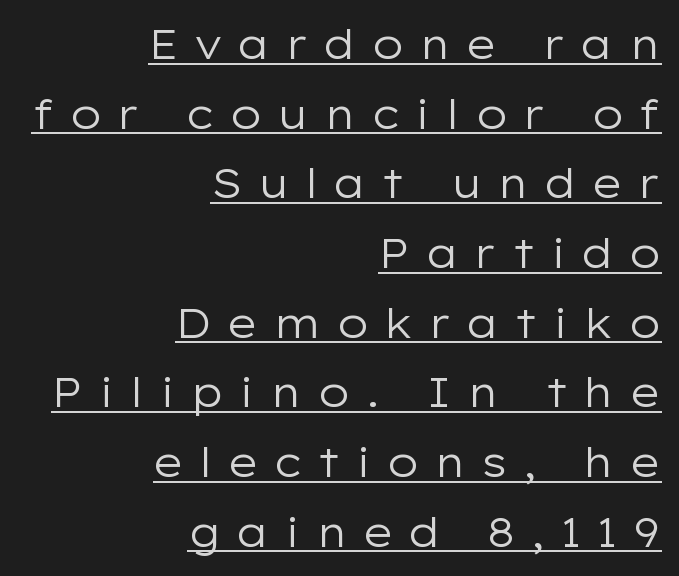
{"serif": "no", "italic": "no", "bold": "no", "weight": "regular", "width": "wide", "stroke_contrast": "low", "x_height": "medium", "monospaced": "no", "underline": "yes", "align": "right", "line_spacing": "normal", "line_spacing_ratio": 1.7, "letter_spacing": "wide", "letter_spacing_em": 0.35, "glyph_px": 41}
